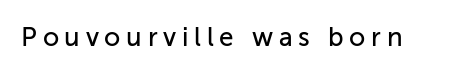
{"italic": "no", "underline": "no", "letter_spacing": "wide", "letter_spacing_em": 0.22, "glyph_px": 26}
